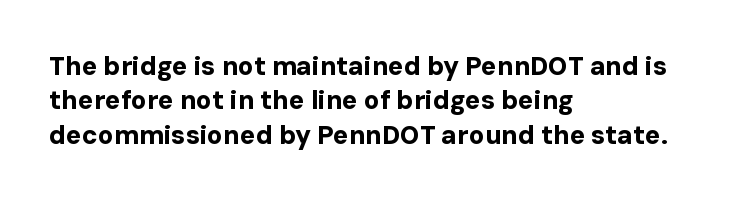
The image shows 26 px bold type, upright; set left-aligned, normal line spacing (1.32x), normal letter spacing, not underlined.
